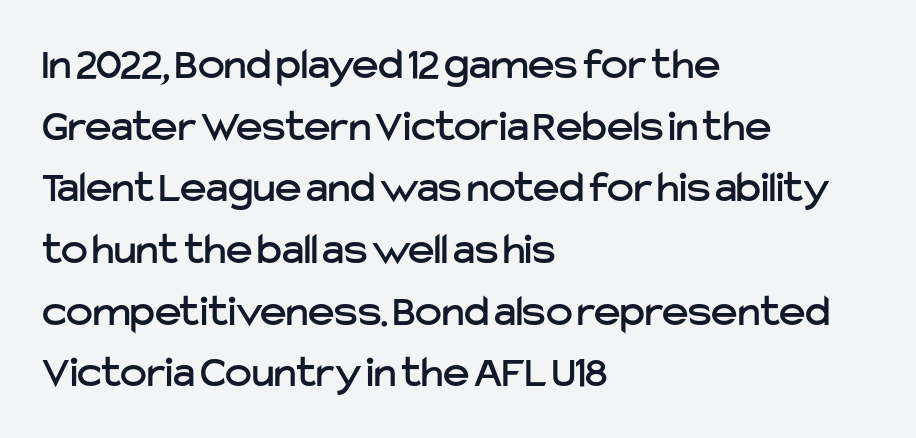
Default kerning and tracking; the words read as compact shapes. The lines in this sample share a left origin and differ only in where they stop. It's the straight-up-and-down kind of type. Here the designer chose a conventional face with non-uniform glyph widths. Regular leading. The typeface chosen for these lines omits serifs.
